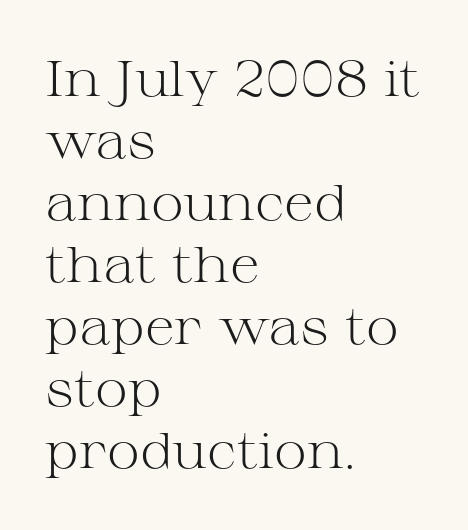
The image shows 50 px light, wide serif type, upright; set left-aligned, line spacing 1.24x, normal letter spacing, not underlined; medium stroke contrast and a medium x-height.
